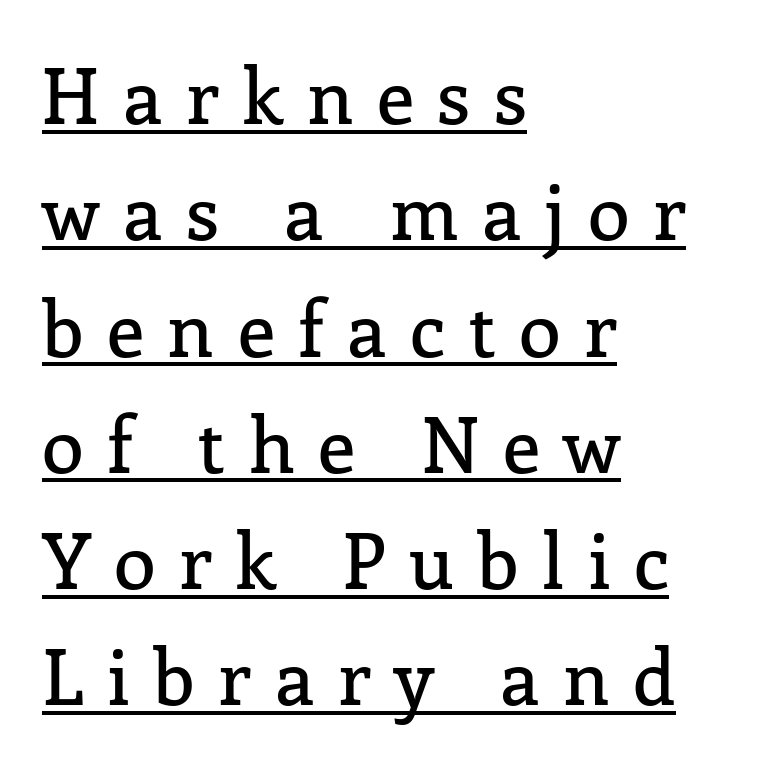
Q: Is the text italic (slanted)? A: No, it is upright.
Q: Is the typeface a serif or a sans-serif typeface? A: Serif.
Q: Is the text underlined? A: Yes.
Q: How is the paragraph aligned? A: Left-aligned.
Q: Is the spacing between letters normal or unusually wide? A: Unusually wide.
Q: Is the spacing between lines tight, normal or loose? A: Normal.
Q: Width (condensed, normal, or wide)? A: Normal.
Q: Stroke contrast? A: Low.
Q: x-height? A: Medium.
Q: Monospaced? A: No.
